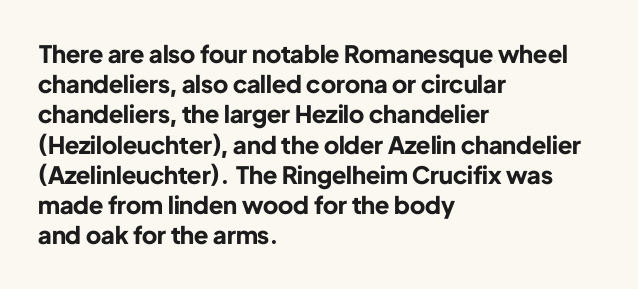
The image shows 24 px bold type, upright; set left-aligned, normal line spacing (1.26x), normal letter spacing, not underlined.
